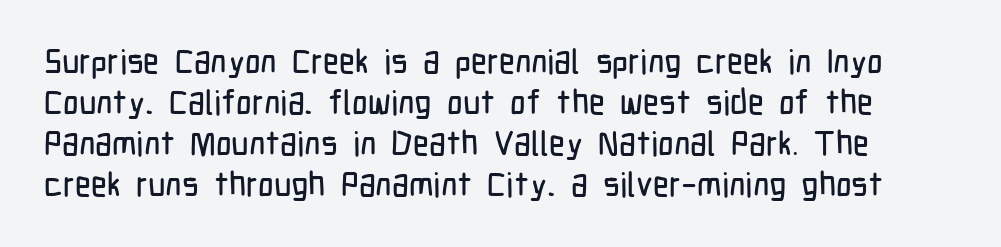
The letters advance in unequal steps, a hallmark of proportional type. Regarding serifs, this sample does without them. The space directly below the letters is spotless. Is the letter spacing exaggerated? No — it looks like the ordinary default.
